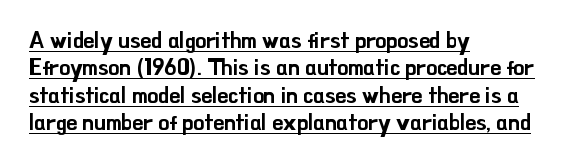
The image shows 22 px text type, upright; set left-aligned, normal line spacing (1.25x), normal letter spacing, underlined.
